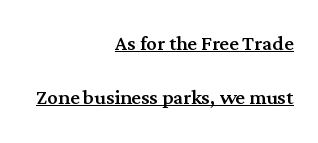
The image shows 26 px text type, upright; set right-aligned, loose line spacing (2.08x), normal letter spacing, underlined.
